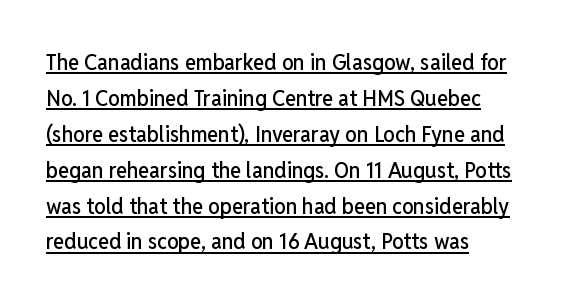
Quick note: not italic, upright. Like a heading marked for emphasis, these lines bear an underscore. Nothing unusual about the tracking: characters are spaced as the font intends. Notice how descenders clear the ascenders below comfortably — that's standard leading.
